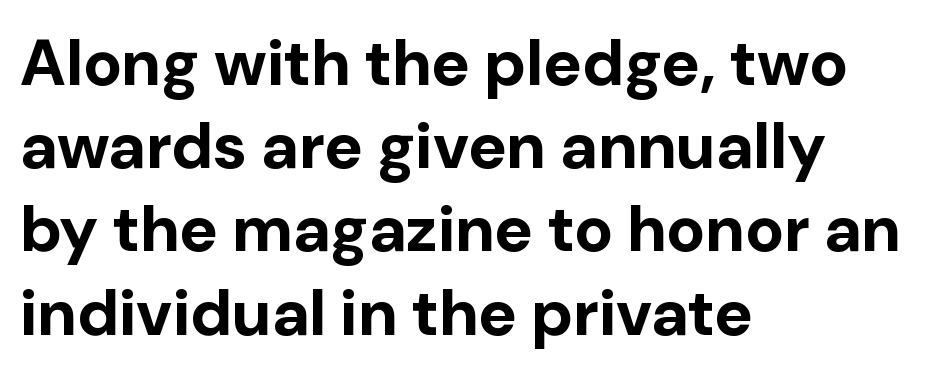
The image shows 65 px bold sans-serif type, upright; set left-aligned, normal line spacing (1.28x), normal letter spacing, not underlined; low stroke contrast and a medium x-height.
